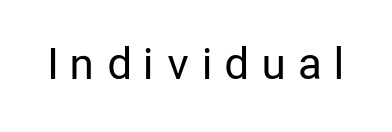
The string is rendered with underlining switched off. Note: no serifs on the glyphs. The face used here is proportionally spaced, like ordinary book or web type. Tracking value appears strongly positive — letters spread wide. Think standard paragraph weight, or any step lighter than that. The typography opts for an upright posture over an oblique one.
